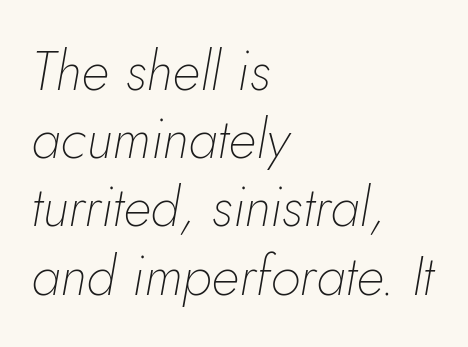
{"italic": "yes", "lean": "right", "slant_degrees": 5, "bold": "no", "weight": "thin", "width": "normal", "stroke_contrast": "low", "x_height": "small", "monospaced": "no", "underline": "no", "align": "left", "line_spacing_ratio": 1.24, "letter_spacing": "normal", "letter_spacing_em": 0.0, "glyph_px": 55}
